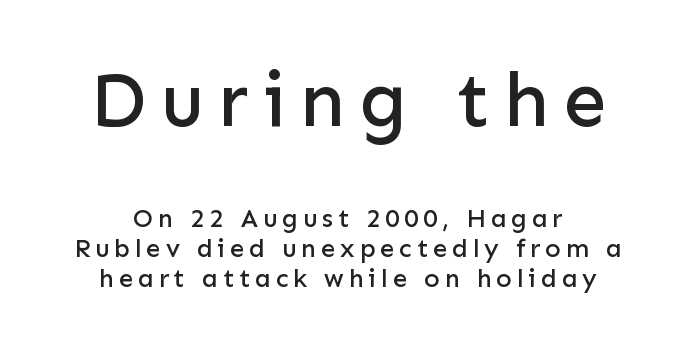
The rendering shows plain stroke endings on the letterforms — a sans-serif design. Descenders are the only things crossing below the line. Compare the two chunks: the upper has the greater cap height. Tall strokes in this sample are plumb rather than angled. This sample has the flowing, uneven cadence of proportional lettering.
